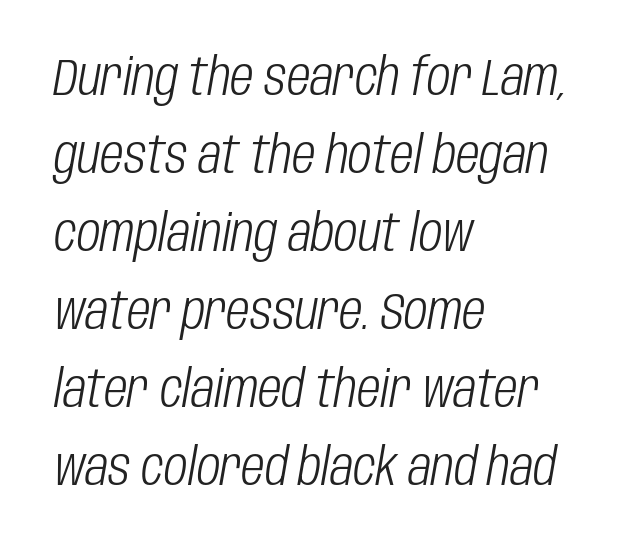
Note the varied advance widths — an 'i' is clearly narrower than an 'm'. Slanted lettering throughout. These lines stack with their left ends in a neat column. No extra tracking has been applied to these lines. Honestly, there is no underline to notice here at all.
